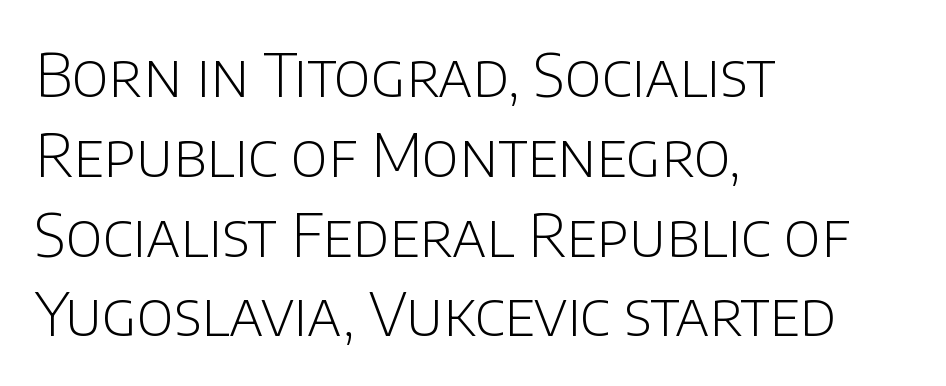
{"serif": "no", "italic": "no", "bold": "no", "weight": "light", "width": "normal", "stroke_contrast": "low", "x_height": "large", "monospaced": "no", "underline": "no", "align": "left", "line_spacing": "normal", "line_spacing_ratio": 1.33, "letter_spacing": "normal", "letter_spacing_em": 0.0, "glyph_px": 60}
